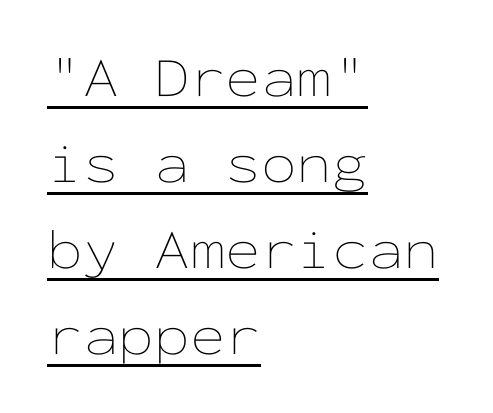
{"italic": "no", "bold": "no", "weight": "thin", "width": "wide", "stroke_contrast": "low", "x_height": "medium", "monospaced": "yes", "underline": "yes", "align": "left", "line_spacing": "normal", "line_spacing_ratio": 1.51, "letter_spacing": "normal", "letter_spacing_em": 0.0, "glyph_px": 57}
